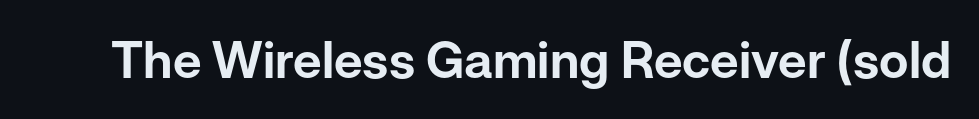
The image shows 51 px sans-serif type, upright; set normal letter spacing, not underlined; low stroke contrast and a medium x-height.
